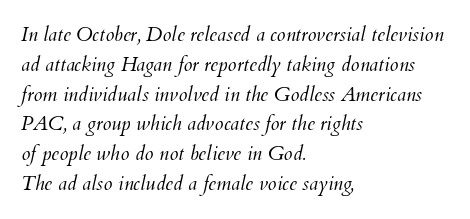
{"italic": "yes", "lean": "right", "slant_degrees": 12, "bold": "no", "underline": "no", "align": "left", "line_spacing": "normal", "line_spacing_ratio": 1.49, "letter_spacing": "normal", "letter_spacing_em": 0.0, "glyph_px": 20}
